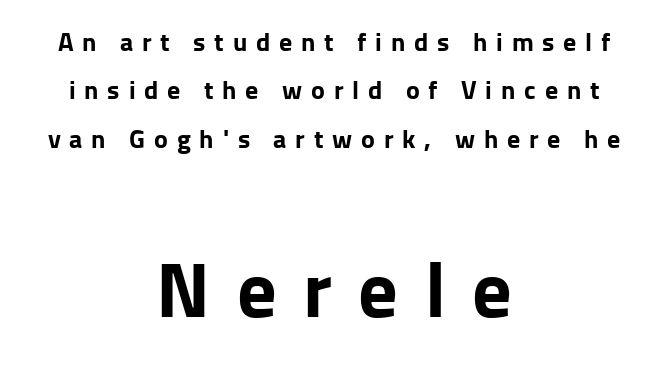
{"serif": "no", "italic": "no", "bold": "yes", "weight": "bold", "width": "normal", "stroke_contrast": "low", "x_height": "medium", "monospaced": "no", "underline": "no", "align": "center", "line_spacing_ratio": 1.86, "letter_spacing": "wide", "letter_spacing_em": 0.34, "larger_block": "second", "size_ratio": 3.0, "glyph_px": 78}
